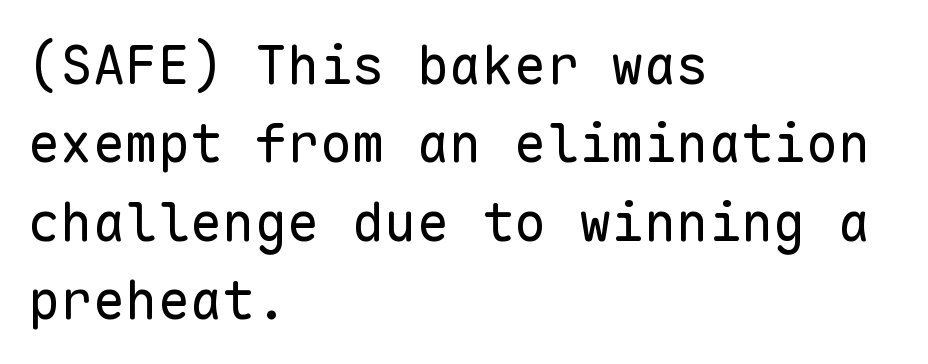
{"serif": "no", "italic": "no", "bold": "no", "weight": "regular", "width": "normal", "stroke_contrast": "low", "x_height": "medium", "monospaced": "yes", "underline": "no", "align": "left", "line_spacing": "normal", "line_spacing_ratio": 1.45, "letter_spacing": "normal", "letter_spacing_em": 0.0, "glyph_px": 54}
